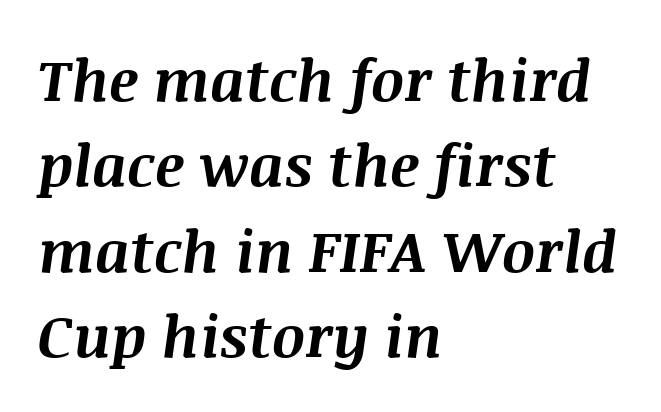
The image shows 58 px bold type, italic (leaning right); set left-aligned, normal line spacing (1.47x), normal letter spacing, not underlined; medium stroke contrast and a large x-height.
